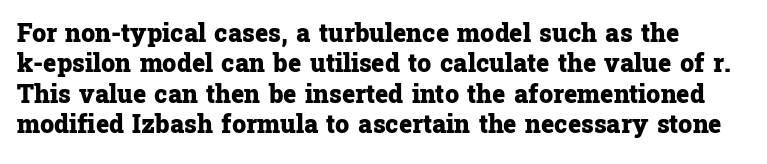
Short note: letters normally spaced. Do the letters lean? They stand straight. Anything drawn beneath the words? Only blank space. Does the weight exceed regular? Yes, all the way to bold.
